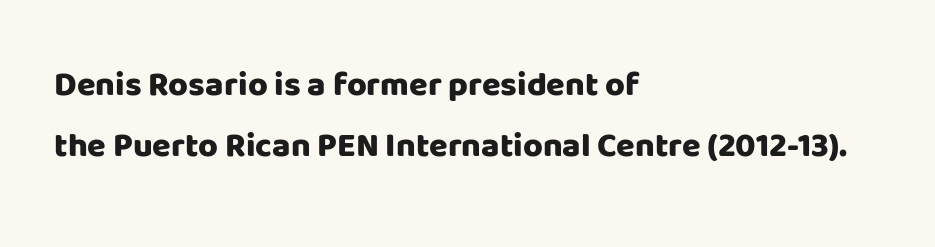
Heft: maximum for text — a bold. Here the designer chose a conventional face with non-uniform glyph widths. A typesetter would mark this as roman, not italic. All the whitespace from short lines collects on the right.
